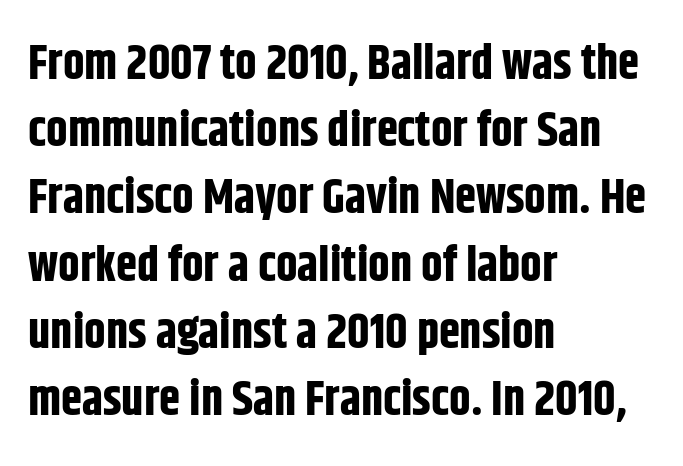
Q: Is the text bold? A: Yes.
Q: Is the text italic (slanted)? A: No, it is upright.
Q: Is the typeface a serif or a sans-serif typeface? A: Sans-serif.
Q: Is the text underlined? A: No.
Q: How is the paragraph aligned? A: Left-aligned.
Q: Is the spacing between letters normal or unusually wide? A: Normal.
Q: Is the spacing between lines tight, normal or loose? A: Normal.
Q: Width (condensed, normal, or wide)? A: Condensed.
Q: Stroke contrast? A: Low.
Q: x-height? A: Large.
Q: Monospaced? A: No.
